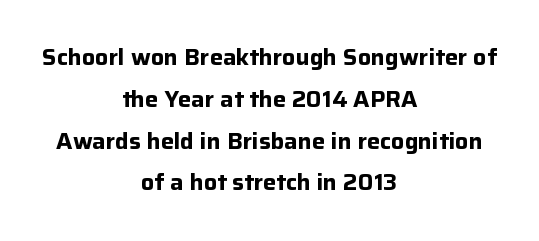
{"italic": "no", "bold": "yes", "underline": "no", "align": "center", "line_spacing": "loose", "line_spacing_ratio": 1.9, "letter_spacing": "normal", "letter_spacing_em": 0.0, "glyph_px": 22}
